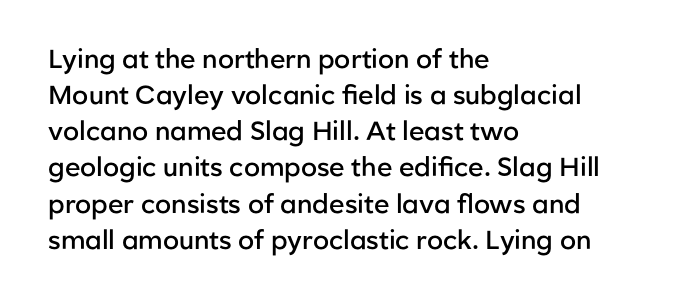
Designer's note — italics off, roman on. The sample has been set in demibold, a notch under bold. Anything drawn beneath the words? Only blank space. Does the copy run flush right? No — it runs flush left. The lines sit at an ordinary, default distance from one another.
